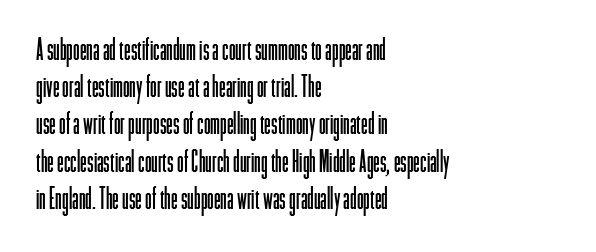
Q: Is the text bold? A: No.
Q: Is the text italic (slanted)? A: No, it is upright.
Q: Is the typeface a serif or a sans-serif typeface? A: Sans-serif.
Q: Is the text underlined? A: No.
Q: How is the paragraph aligned? A: Left-aligned.
Q: Is the spacing between letters normal or unusually wide? A: Normal.
Q: Width (condensed, normal, or wide)? A: Condensed.
Q: Stroke contrast? A: Low.
Q: x-height? A: Medium.
Q: Monospaced? A: No.
